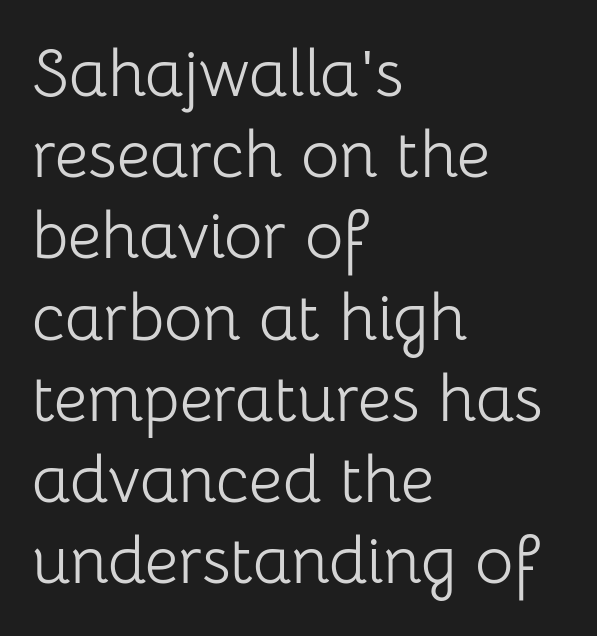
Q: Is the text bold? A: No.
Q: Is the text italic (slanted)? A: No, it is upright.
Q: Is the typeface a serif or a sans-serif typeface? A: Sans-serif.
Q: Is the text underlined? A: No.
Q: How is the paragraph aligned? A: Left-aligned.
Q: Is the spacing between letters normal or unusually wide? A: Normal.
Q: Width (condensed, normal, or wide)? A: Normal.
Q: Stroke contrast? A: Low.
Q: x-height? A: Medium.
Q: Monospaced? A: No.
